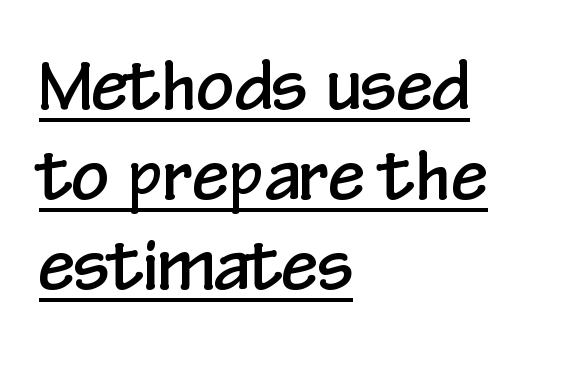
The image shows 66 px condensed sans-serif type, upright; set left-aligned, normal line spacing (1.36x), normal letter spacing, underlined; low stroke contrast and a medium x-height.
